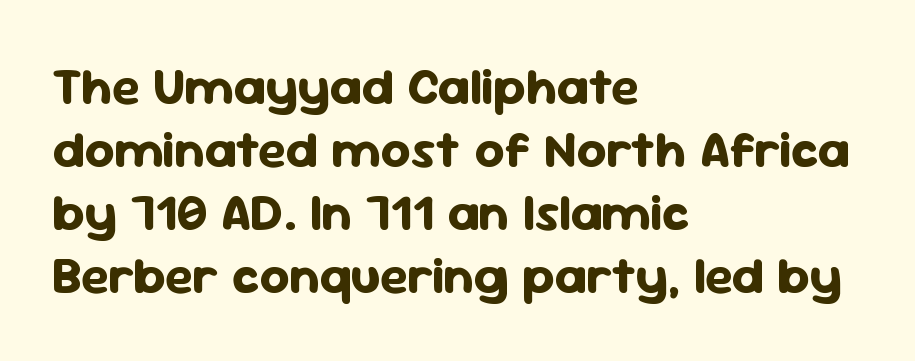
Q: Is the text bold? A: Yes.
Q: Is the text italic (slanted)? A: No, it is upright.
Q: Is the typeface a serif or a sans-serif typeface? A: Sans-serif.
Q: Is the text underlined? A: No.
Q: How is the paragraph aligned? A: Left-aligned.
Q: Is the spacing between letters normal or unusually wide? A: Normal.
Q: Width (condensed, normal, or wide)? A: Normal.
Q: Stroke contrast? A: Low.
Q: x-height? A: Medium.
Q: Monospaced? A: No.
